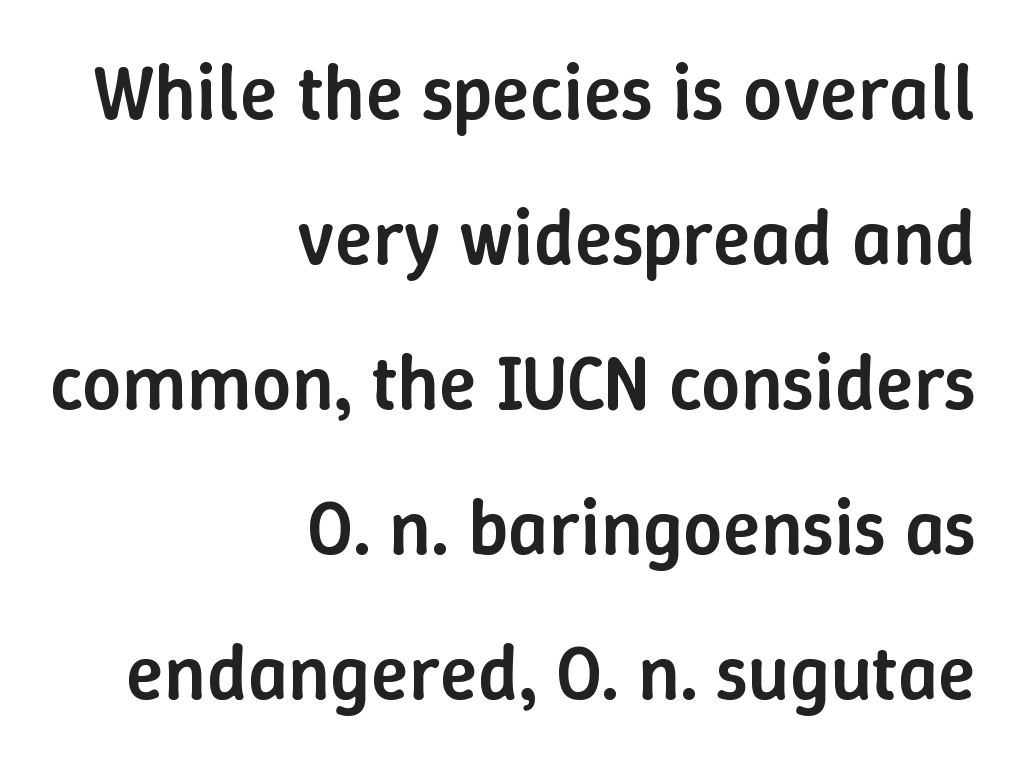
Q: Is the text bold? A: Semi-bold.
Q: Is the text italic (slanted)? A: No, it is upright.
Q: Is the text underlined? A: No.
Q: How is the paragraph aligned? A: Right-aligned.
Q: Is the spacing between letters normal or unusually wide? A: Normal.
Q: Width (condensed, normal, or wide)? A: Normal.
Q: Stroke contrast? A: Low.
Q: x-height? A: Medium.
Q: Monospaced? A: No.
